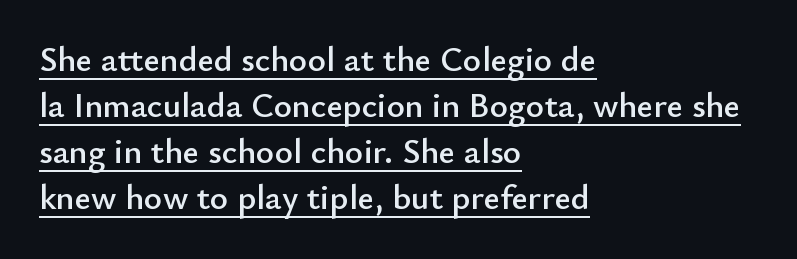
Students, observe: this is what conventionally led text looks like. Notice how the passage keeps a crisp vertical edge on the left only. Students, note that the glyphs here touch the page at normal intervals. The specimen includes a rule beneath the text block's lines. What kind of face is this? One without serifs — a sans. If you drew a line through each stem, it would be perfectly vertical.
